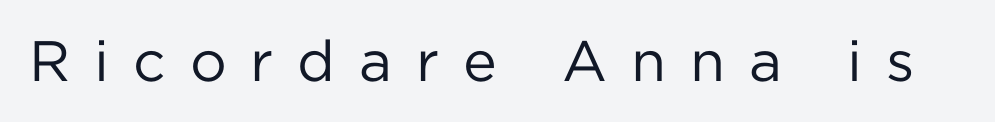
Q: Is the text bold? A: No.
Q: Is the text italic (slanted)? A: No, it is upright.
Q: Is the typeface a serif or a sans-serif typeface? A: Sans-serif.
Q: Is the text underlined? A: No.
Q: Is the spacing between letters normal or unusually wide? A: Unusually wide.
Q: Width (condensed, normal, or wide)? A: Normal.
Q: Stroke contrast? A: Low.
Q: x-height? A: Medium.
Q: Monospaced? A: No.
